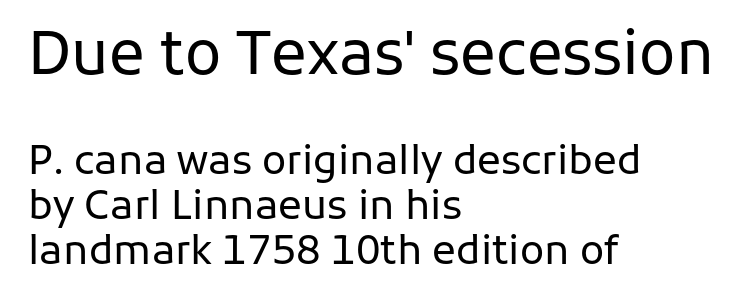
Is there any slant? The stems are plumb. Typesetter's note — upper block bumped up in size, lower block left smaller. The vertical gap from one line to the next is small. This sample uses plain, unmodified letter spacing.
